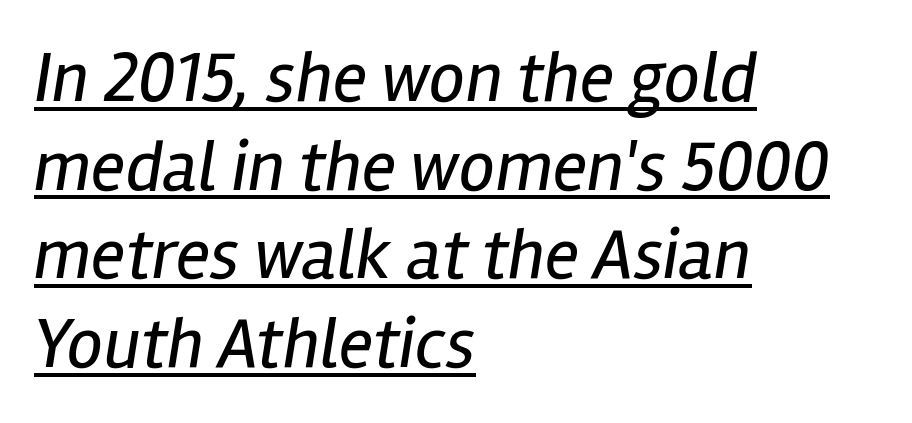
The image shows 72 px regular-weight, condensed type, italic (leaning right); set left-aligned, line spacing 1.23x, normal letter spacing, underlined; low stroke contrast and a medium x-height.
